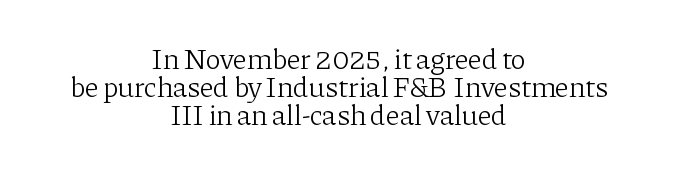
Honestly, there is no underline to notice here at all. Font category for this specimen: serif. Every stem runs plumb, perpendicular to the baseline. Leftover space on each line is divided equally before and after the words.
